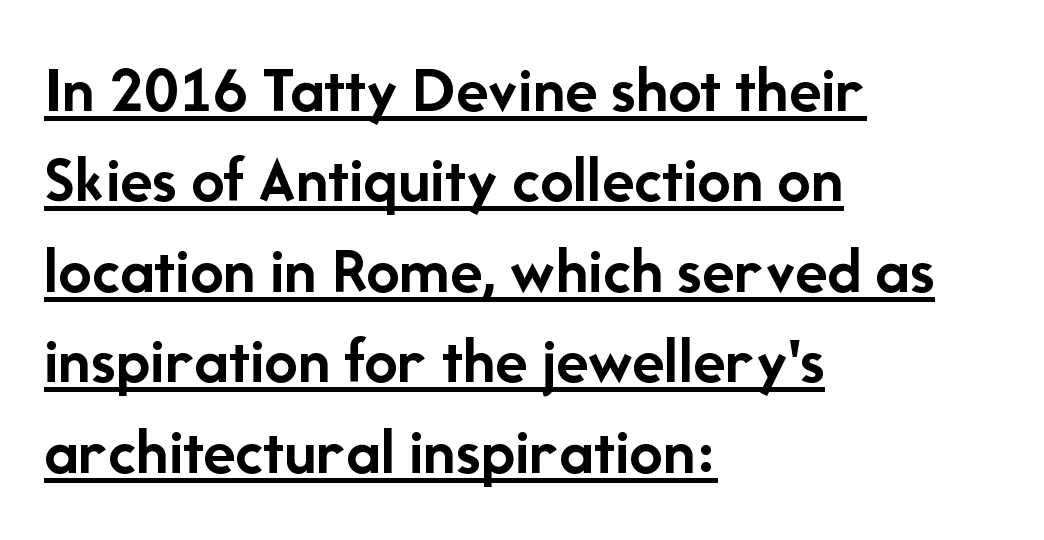
Q: Is the text bold? A: Yes.
Q: Is the text italic (slanted)? A: No, it is upright.
Q: Is the typeface a serif or a sans-serif typeface? A: Sans-serif.
Q: Is the text underlined? A: Yes.
Q: How is the paragraph aligned? A: Left-aligned.
Q: Is the spacing between letters normal or unusually wide? A: Normal.
Q: Is the spacing between lines tight, normal or loose? A: Normal.
Q: Width (condensed, normal, or wide)? A: Normal.
Q: Stroke contrast? A: Low.
Q: x-height? A: Medium.
Q: Monospaced? A: No.
